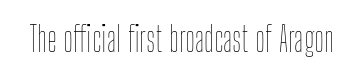
Heft: none added — not bold. The letters stand straight up with perfectly vertical stems. Note the varied advance widths — an 'i' is clearly narrower than an 'm'. Bare-footed words on every line. Tracking here is standard; glyphs follow each other at the usual distance.
